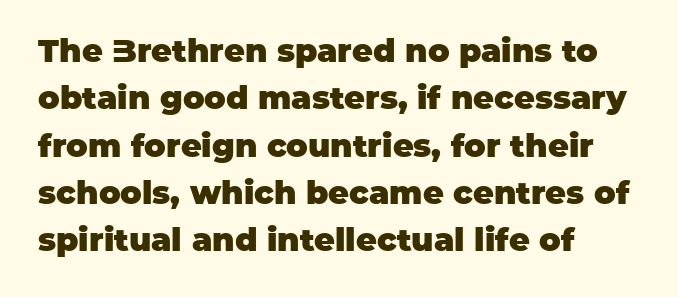
The image shows 32 px heavy sans-serif type, upright; set left-aligned, normal line spacing (1.48x), normal letter spacing, not underlined; low stroke contrast and a large x-height.
